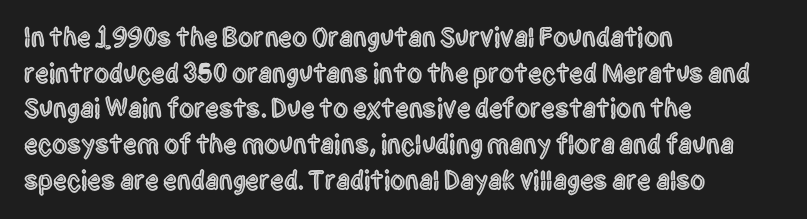
Q: Is the text italic (slanted)? A: No, it is upright.
Q: Is the text underlined? A: No.
Q: How is the paragraph aligned? A: Left-aligned.
Q: Is the spacing between letters normal or unusually wide? A: Normal.
Q: Is the spacing between lines tight, normal or loose? A: Normal.
